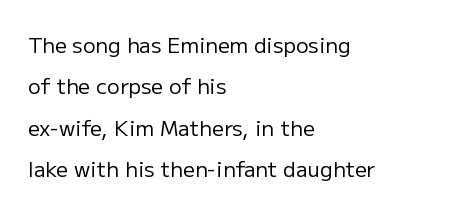
Q: Is the text bold? A: No.
Q: Is the text italic (slanted)? A: No, it is upright.
Q: Is the text underlined? A: No.
Q: How is the paragraph aligned? A: Left-aligned.
Q: Is the spacing between letters normal or unusually wide? A: Normal.
Q: Is the spacing between lines tight, normal or loose? A: Loose.
